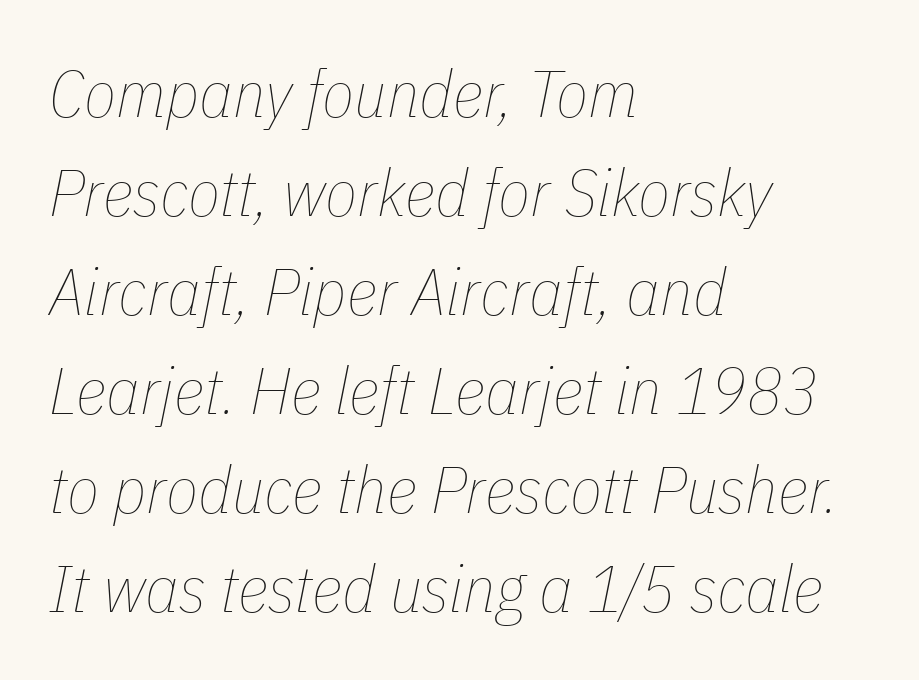
{"italic": "yes", "lean": "right", "slant_degrees": 11, "bold": "no", "weight": "thin", "width": "condensed", "stroke_contrast": "low", "x_height": "medium", "monospaced": "no", "underline": "no", "align": "left", "line_spacing": "normal", "line_spacing_ratio": 1.5, "letter_spacing": "normal", "letter_spacing_em": 0.0, "glyph_px": 66}
